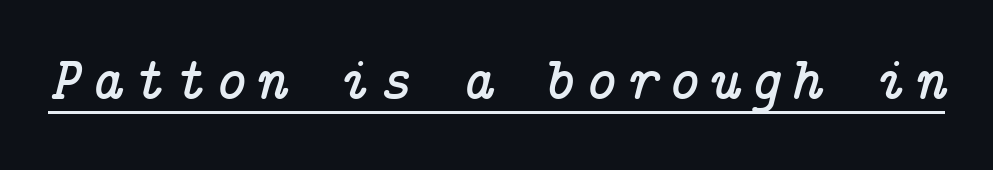
{"serif": "yes", "italic": "yes", "lean": "right", "slant_degrees": 14, "width": "normal", "stroke_contrast": "low", "x_height": "medium", "underline": "yes", "glyph_px": 61}
